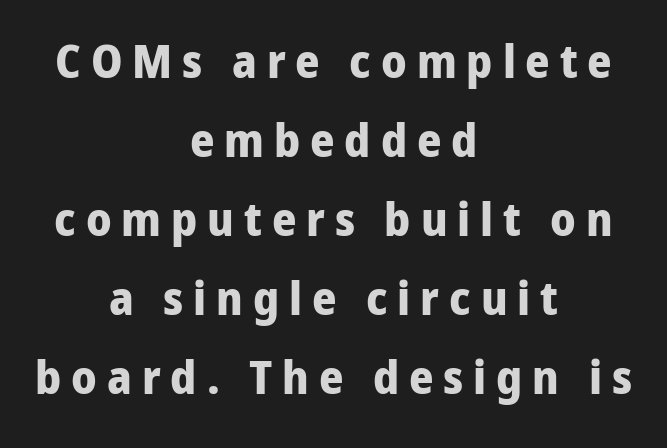
Is this a fixed-width face? No — the glyphs have proportional, varying widths. The space beneath each line is pristine and unruled. The passage shown is typeset with a sans-serif family. The typesetting leans heavy: a genuine bold.
